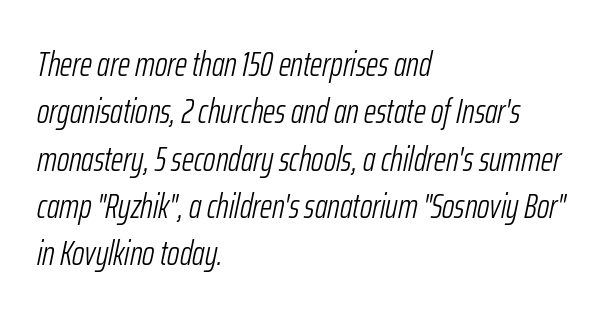
The image shows 34 px light, condensed type, italic (leaning right); set left-aligned, normal line spacing (1.39x), normal letter spacing, not underlined; low stroke contrast and a medium x-height.
